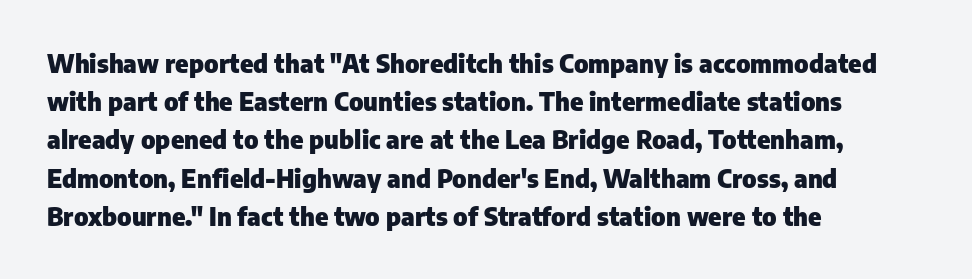
Lines of text with bare space underneath. Quick note: interline space is typical. The line texture is even and compact thanks to regular tracking. The letters stand straight up with perfectly vertical stems. I'd describe the lettering as bold — thick and assertive.
